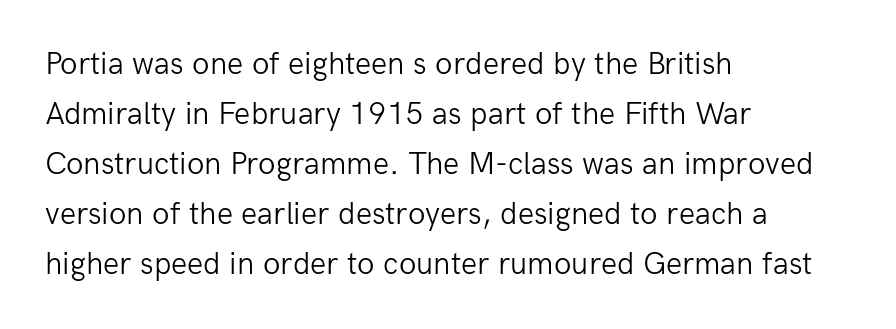
Look at the tracking — it's just the regular setting, nothing added. The string is rendered with underlining switched off. These glyphs show unthickened strokes, regular width or finer. This rendering employs a face without finishing strokes, i.e., a sans-serif. If you drew a ruler down the left edge, every line would touch it. Each letter keeps its own natural width here, so spacing adapts to shape.
